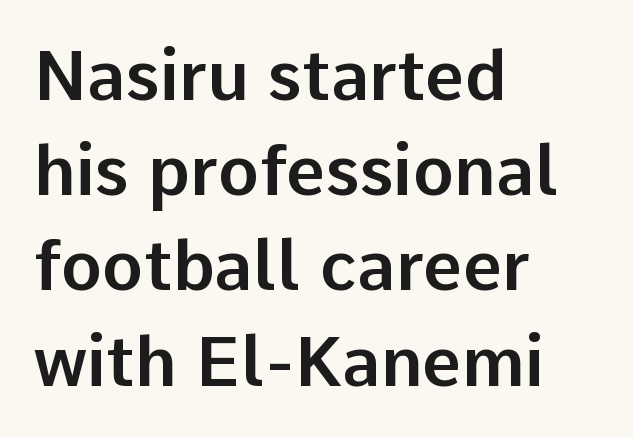
Ascenders rise straight up at ninety degrees. Layout note: lines flush left. The rendering uses natural spacing where letterforms have individual widths. Standard letterfit; no display-style spreading of the glyphs. Each letter's strokes conclude bluntly, with no projecting serifs.
